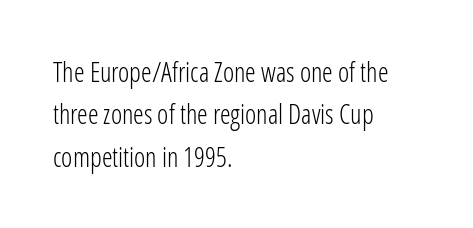
Characters follow at the spacing the type designer built in. Where is the straight margin? On the left. Weight: regular or lighter. Check the space under the baseline: it is left empty. Each new line begins a customary step beneath the previous one.
